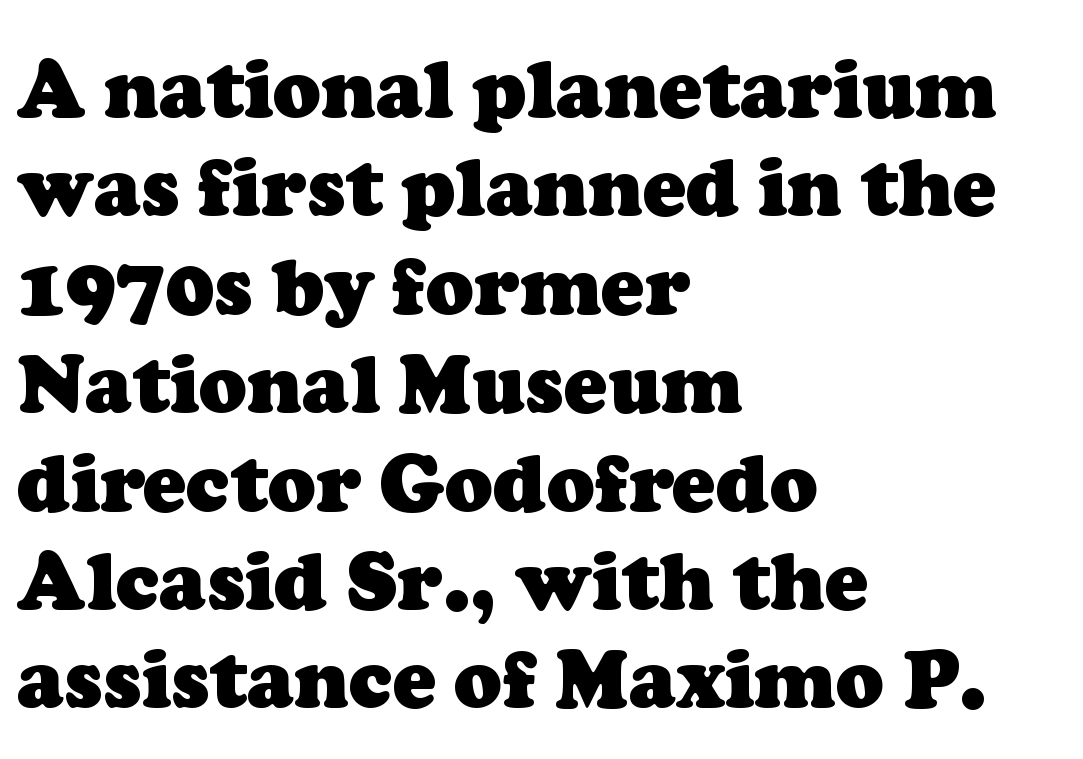
The image shows 80 px heavy serif type; set left-aligned, line spacing 1.23x, normal letter spacing, not underlined; low stroke contrast and a medium x-height.
